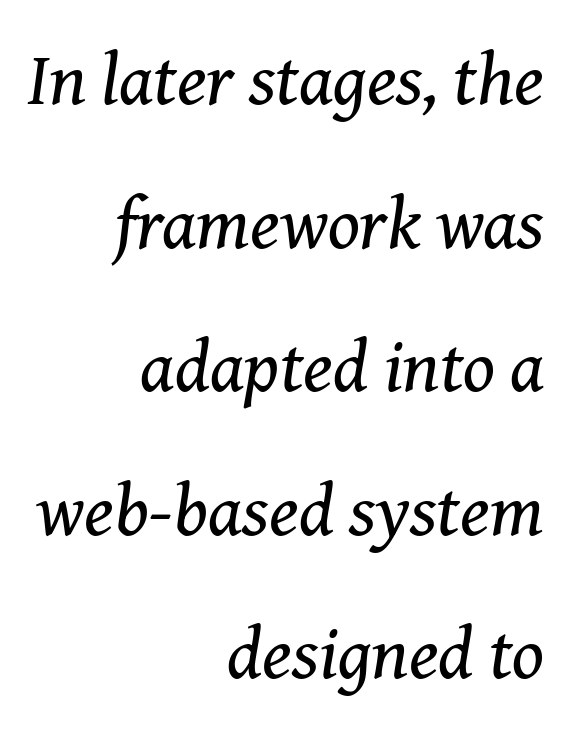
Classification — serif. The lines in this sample share a right terminus and differ only in where they begin. A quiet, ordinary-to-light weight characterises the typeface. Interline gaps are noticeably wide in this sample.
